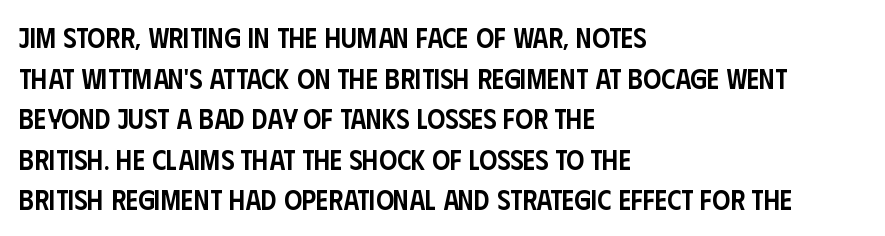
The image shows 28 px semibold, condensed sans-serif type, upright; set left-aligned, normal line spacing (1.45x), normal letter spacing, not underlined; low stroke contrast and a large x-height.
